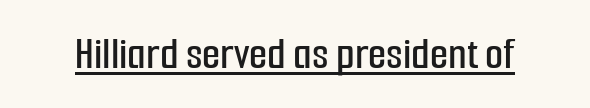
{"serif": "no", "italic": "no", "width": "condensed", "stroke_contrast": "low", "x_height": "medium", "monospaced": "no", "underline": "yes", "letter_spacing": "normal", "letter_spacing_em": 0.0, "glyph_px": 47}
